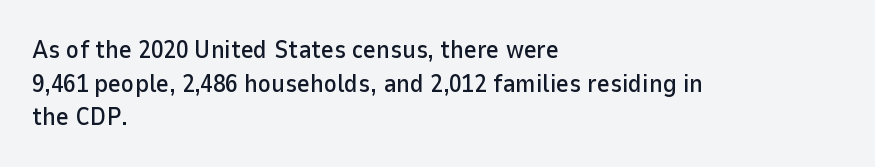
{"italic": "no", "underline": "no", "align": "left", "line_spacing": "normal", "line_spacing_ratio": 1.35, "letter_spacing": "normal", "letter_spacing_em": 0.0, "glyph_px": 25}
